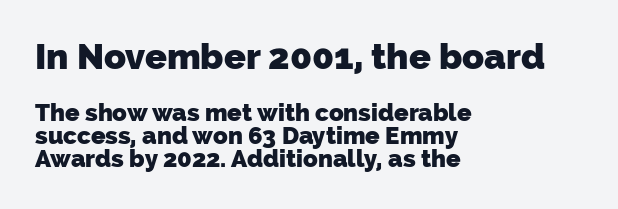
The image shows 36 px heavy sans-serif type; set left-aligned, tight line spacing (0.96x), normal letter spacing, not underlined; the first (top) block is 1.5x larger; low stroke contrast and a medium x-height.
